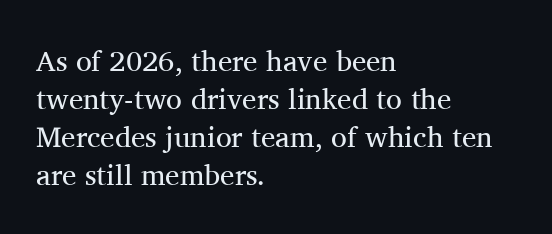
{"serif": "yes", "italic": "no", "bold": "no", "weight": "regular", "width": "normal", "stroke_contrast": "medium", "x_height": "medium", "monospaced": "no", "underline": "no", "align": "left", "line_spacing": "normal", "line_spacing_ratio": 1.31, "letter_spacing": "normal", "letter_spacing_em": 0.0, "glyph_px": 29}
